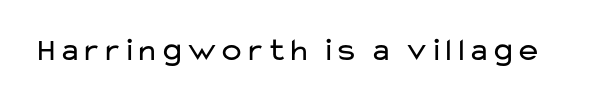
The image shows 32 px regular-weight, wide sans-serif type, upright; set normal letter spacing, not underlined; low stroke contrast and a medium x-height.
